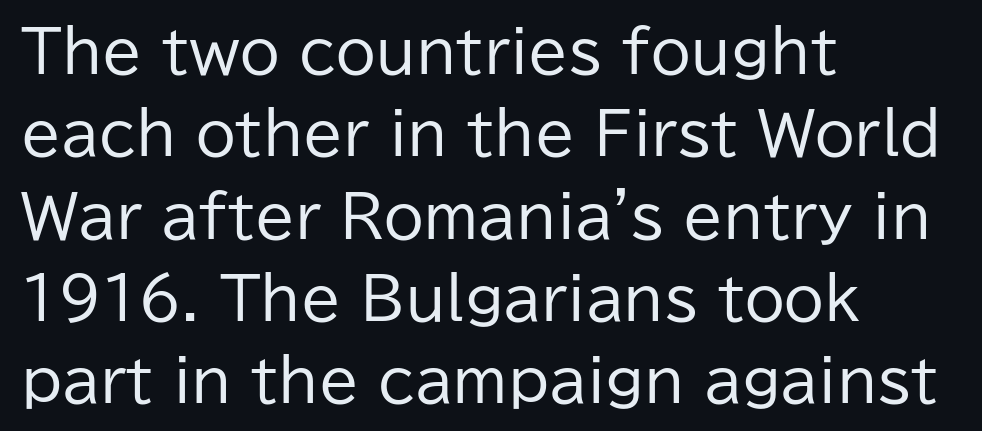
{"serif": "no", "italic": "no", "bold": "no", "weight": "regular", "width": "normal", "stroke_contrast": "low", "x_height": "medium", "monospaced": "no", "underline": "no", "align": "left", "line_spacing": "normal", "line_spacing_ratio": 1.42, "letter_spacing": "normal", "letter_spacing_em": 0.0, "glyph_px": 58}
